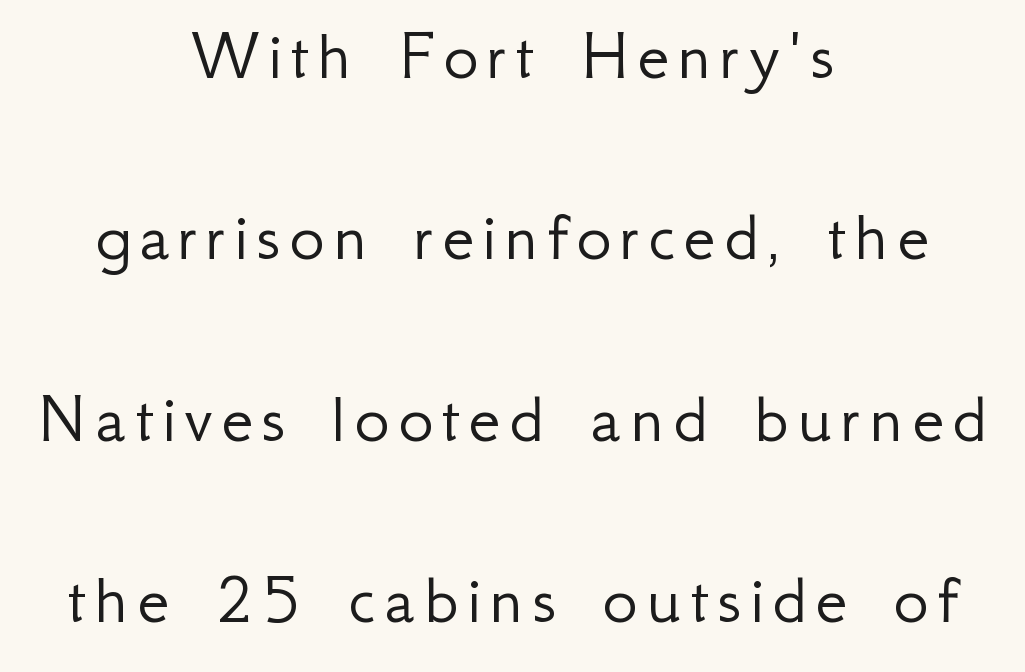
Ordinary non-slanted type is in use. A typesetter would call this proportional, since set widths differ per character. The font sits on the lighter half of the weight spectrum, regular included. Underline: absent.
